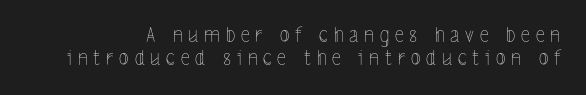
The image shows 20 px text type, upright; set tight line spacing (1.14x), unusually wide letter spacing (+0.29 em), not underlined.
